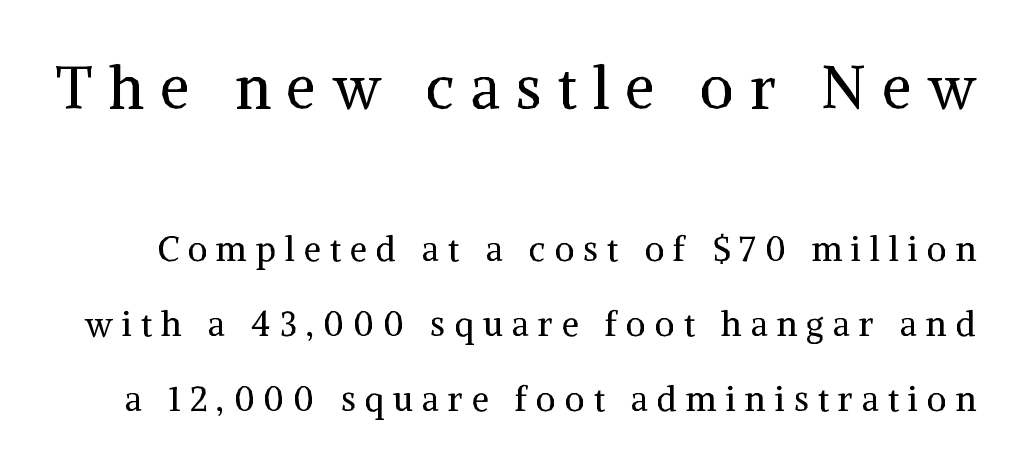
{"serif": "yes", "italic": "no", "bold": "no", "weight": "regular", "width": "normal", "stroke_contrast": "medium", "x_height": "medium", "monospaced": "no", "underline": "no", "line_spacing": "loose", "line_spacing_ratio": 2.21, "letter_spacing": "wide", "letter_spacing_em": 0.27, "larger_block": "first", "size_ratio": 1.74, "glyph_px": 59}
